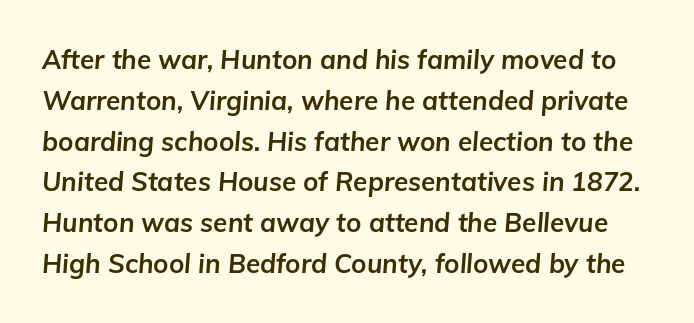
Q: Is the text bold? A: Yes.
Q: Is the text italic (slanted)? A: Yes, it leans right by about 5 degrees.
Q: Is the text underlined? A: No.
Q: Is the spacing between letters normal or unusually wide? A: Normal.
Q: Is the spacing between lines tight, normal or loose? A: Normal.
